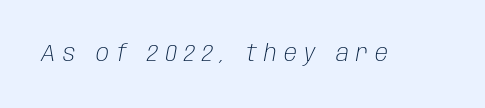
The image shows 24 px text type, italic (leaning right); set unusually wide letter spacing (+0.31 em), not underlined.
